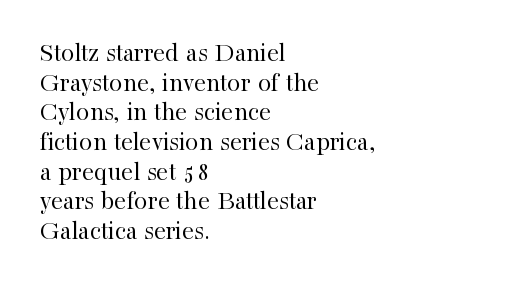
Q: Is the text bold? A: No.
Q: Is the text italic (slanted)? A: No, it is upright.
Q: Is the text underlined? A: No.
Q: How is the paragraph aligned? A: Left-aligned.
Q: Is the spacing between letters normal or unusually wide? A: Normal.
Q: Is the spacing between lines tight, normal or loose? A: Tight.
